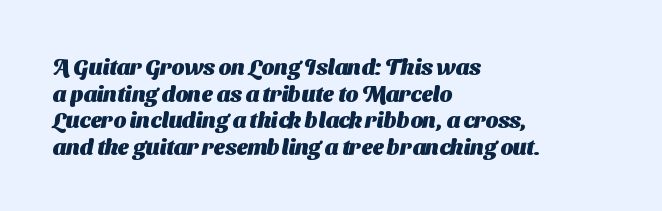
The letterforms sit shoulder to shoulder at normal distance. Bare-footed words on every line. The letters are bold, with thick, heavy strokes. Horizontal alignment here is leftward, the default for most running prose.
